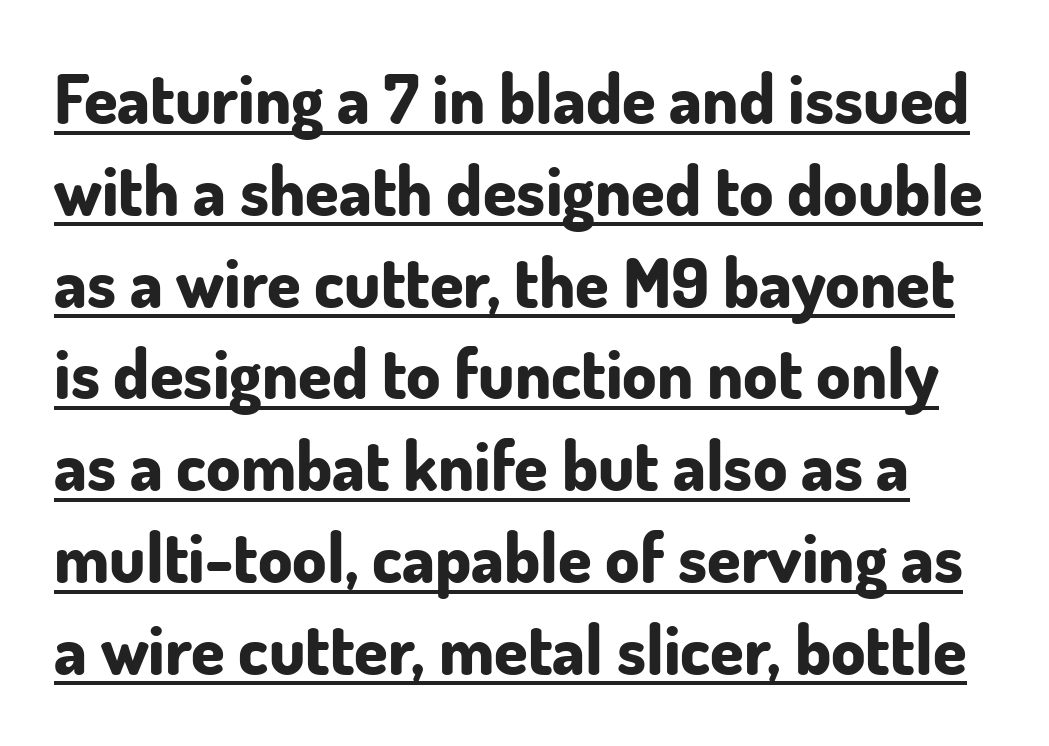
Q: Is the text bold? A: Yes.
Q: Is the text italic (slanted)? A: No, it is upright.
Q: Is the typeface a serif or a sans-serif typeface? A: Sans-serif.
Q: Is the text underlined? A: Yes.
Q: Is the spacing between letters normal or unusually wide? A: Normal.
Q: Is the spacing between lines tight, normal or loose? A: Normal.
Q: Width (condensed, normal, or wide)? A: Normal.
Q: Stroke contrast? A: Low.
Q: x-height? A: Small.
Q: Monospaced? A: No.
